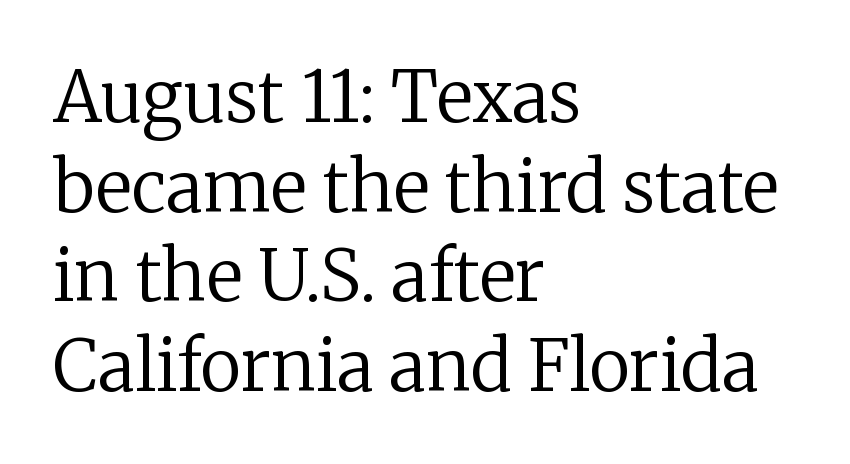
{"serif": "yes", "italic": "no", "bold": "no", "weight": "regular", "width": "normal", "stroke_contrast": "low", "x_height": "medium", "monospaced": "no", "underline": "no", "align": "left", "line_spacing": "normal", "line_spacing_ratio": 1.28, "letter_spacing": "normal", "letter_spacing_em": 0.0, "glyph_px": 70}
